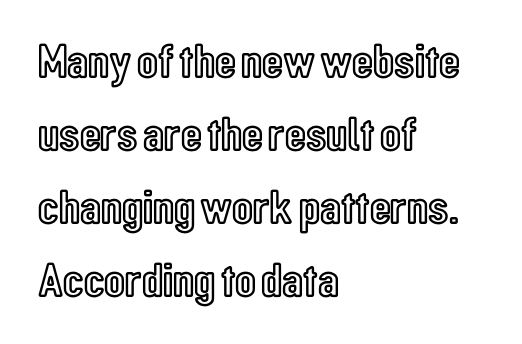
Visually the block forms a straight wall on the left and a jagged coastline on the right. The line texture is even and compact thanks to regular tracking. A typesetter would call this proportional, since set widths differ per character. Summary of vertical rhythm: regular, with standard interline spacing. The gap between lines stays unmarked. The lettering holds an erect, upright posture throughout.
